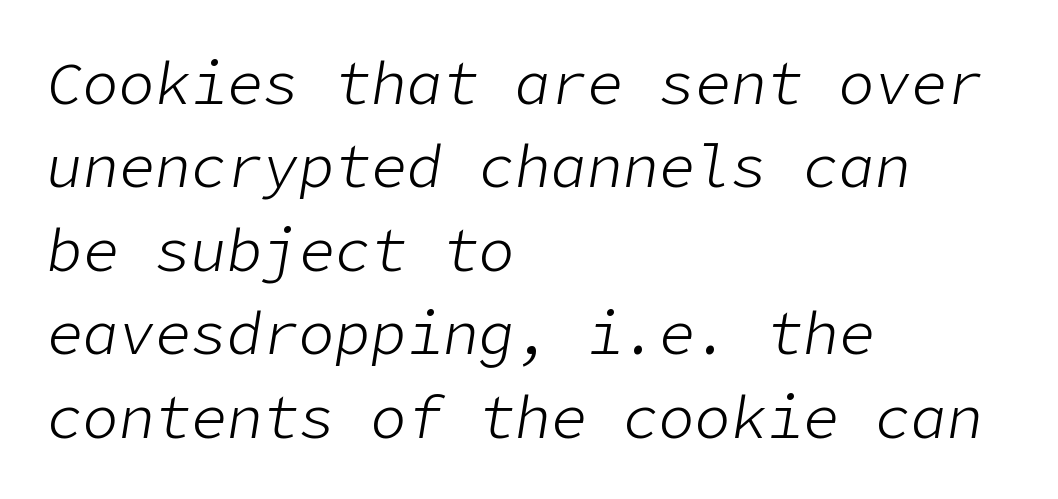
The image shows 60 px light type, italic (leaning right); set left-aligned, normal line spacing (1.39x), normal letter spacing, not underlined; low stroke contrast and a medium x-height.
